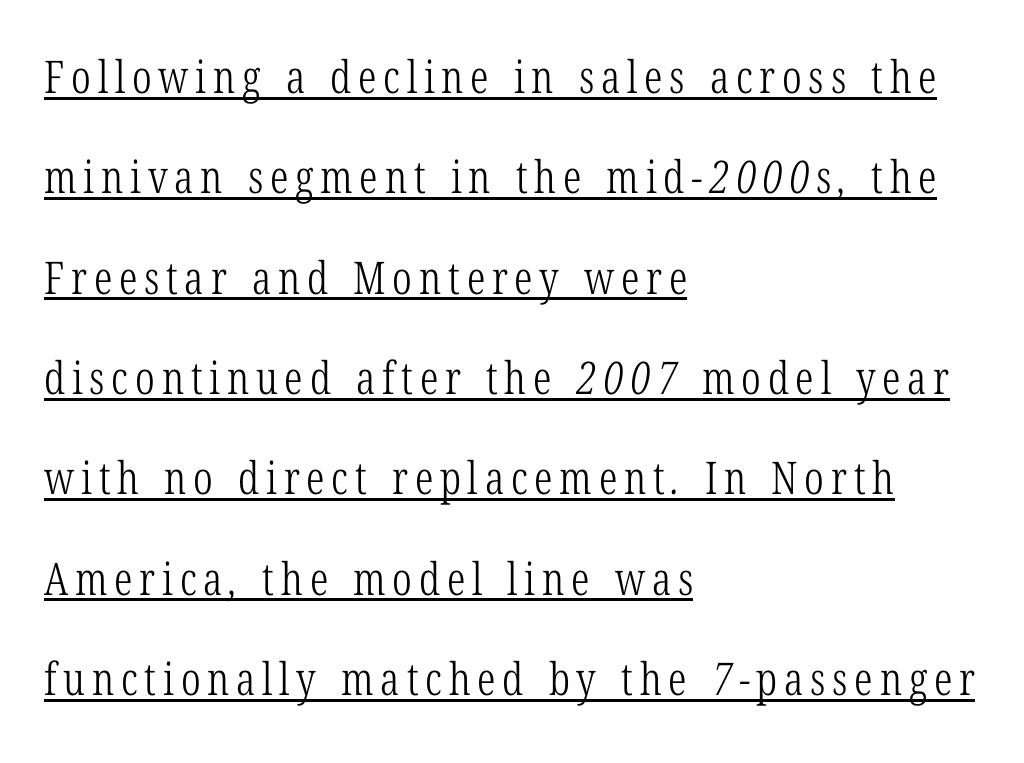
Q: Is the text bold? A: No.
Q: Is the typeface a serif or a sans-serif typeface? A: Serif.
Q: Is the text underlined? A: Yes.
Q: How is the paragraph aligned? A: Left-aligned.
Q: Is the spacing between lines tight, normal or loose? A: Loose.
Q: Width (condensed, normal, or wide)? A: Condensed.
Q: Stroke contrast? A: Low.
Q: x-height? A: Medium.
Q: Monospaced? A: No.
